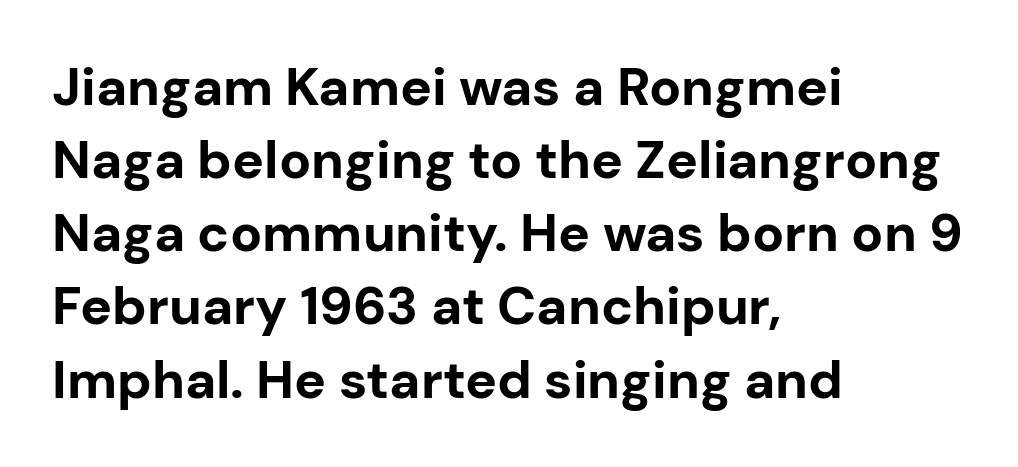
The leading is moderate, giving the passage an even texture. The passage is arranged the way most books set body copy — flush left. Any mark beneath the type? The region is blank. This sample uses an upright cut, with every glyph sitting square on the baseline. The type is set solid horizontally, with unmodified tracking. Varying glyph widths throughout — classic text-font behaviour.
